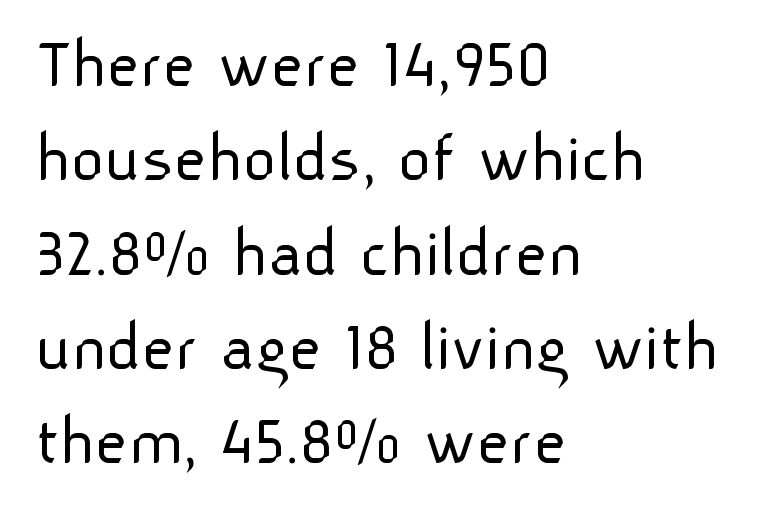
Q: Is the text bold? A: No.
Q: Is the text italic (slanted)? A: No, it is upright.
Q: Is the typeface a serif or a sans-serif typeface? A: Sans-serif.
Q: Is the text underlined? A: No.
Q: How is the paragraph aligned? A: Left-aligned.
Q: Is the spacing between letters normal or unusually wide? A: Normal.
Q: Is the spacing between lines tight, normal or loose? A: Normal.
Q: Width (condensed, normal, or wide)? A: Normal.
Q: Stroke contrast? A: Low.
Q: x-height? A: Medium.
Q: Monospaced? A: No.
